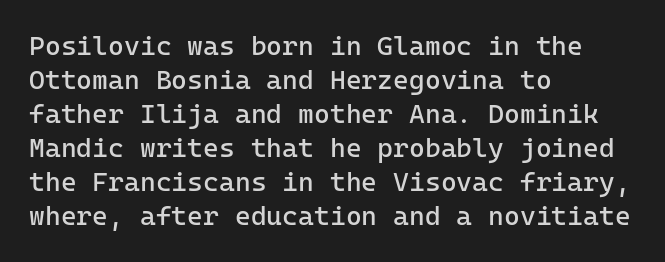
Vertically, the passage feels balanced, rows spaced as you'd expect. The strip under each line holds only bare page. Weight: in the light-to-regular range. Glyph-to-glyph distance matches everyday printed text.
